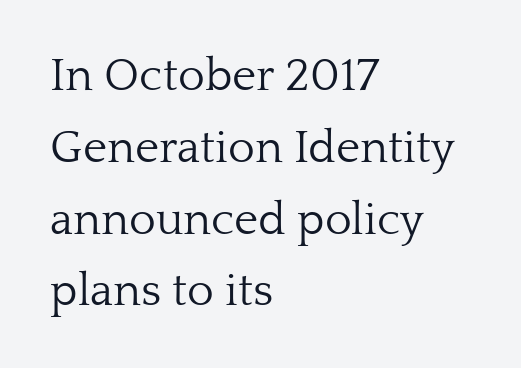
The typesetting does not lean heavy: it is not bold. Quick note: interline space is typical. The foot of each line stays bare and open. You can tell from the footed stems that serif type was used. Between one letter and the next there's only the usual sliver of space. Character widths vary here, with narrow letters taking less room than wide ones.
